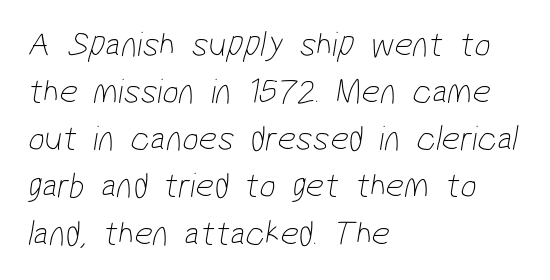
The image shows 36 px thin, condensed sans-serif type; set left-aligned, normal line spacing (1.31x), normal letter spacing, not underlined; low stroke contrast and a medium x-height.
